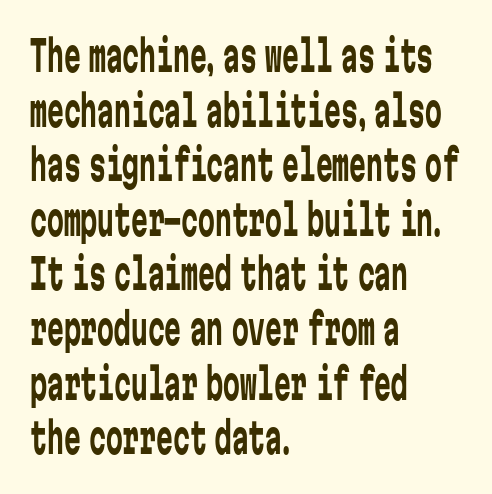
Q: Is the text bold? A: No.
Q: Is the text italic (slanted)? A: No, it is upright.
Q: Is the typeface a serif or a sans-serif typeface? A: Sans-serif.
Q: Is the text underlined? A: No.
Q: How is the paragraph aligned? A: Left-aligned.
Q: Is the spacing between letters normal or unusually wide? A: Normal.
Q: Is the spacing between lines tight, normal or loose? A: Normal.
Q: Width (condensed, normal, or wide)? A: Condensed.
Q: Stroke contrast? A: Low.
Q: x-height? A: Medium.
Q: Monospaced? A: Yes.
